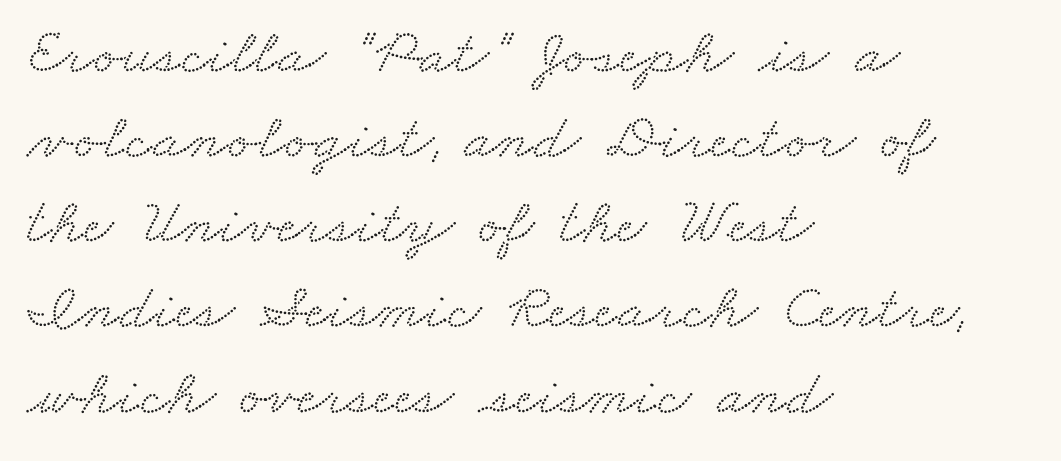
{"serif": "yes", "width": "wide", "stroke_contrast": "low", "x_height": "small", "monospaced": "no", "underline": "no", "align": "left", "line_spacing": "normal", "line_spacing_ratio": 1.31, "letter_spacing": "normal", "letter_spacing_em": 0.0, "glyph_px": 65}
